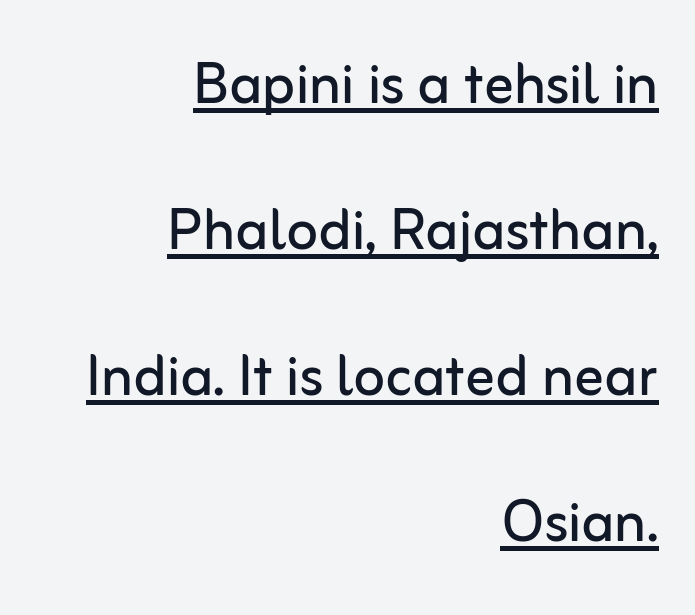
The image shows 73 px regular-weight sans-serif type, upright; set right-aligned, loose line spacing (2.0x), normal letter spacing, underlined; low stroke contrast and a medium x-height.
